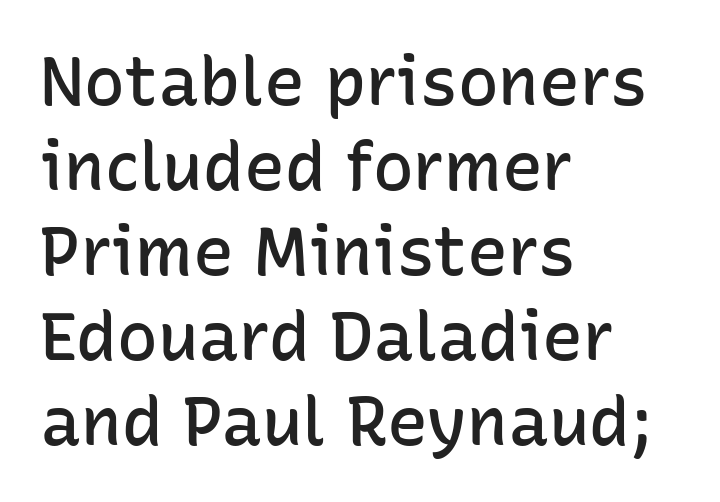
The type is set solid horizontally, with unmodified tracking. Horizontal alignment here is leftward, the default for most running prose. The space beneath each line is pristine and unruled. Think of a printed novel: that variable character pitch is what you see here. Evenly set lines give the paragraph a standard silhouette.
